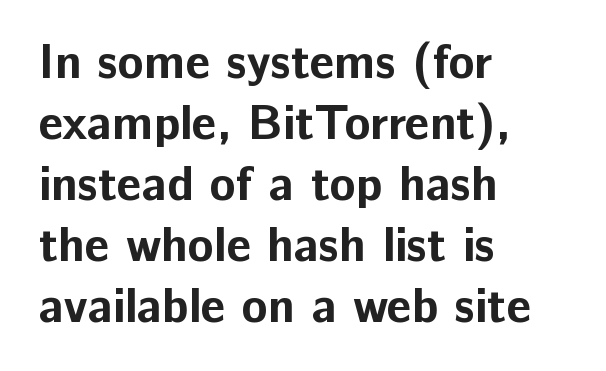
Q: Is the text bold? A: Yes.
Q: Is the text italic (slanted)? A: No, it is upright.
Q: Is the typeface a serif or a sans-serif typeface? A: Sans-serif.
Q: Is the text underlined? A: No.
Q: How is the paragraph aligned? A: Left-aligned.
Q: Is the spacing between letters normal or unusually wide? A: Normal.
Q: Is the spacing between lines tight, normal or loose? A: Normal.
Q: Width (condensed, normal, or wide)? A: Normal.
Q: Stroke contrast? A: Low.
Q: x-height? A: Medium.
Q: Monospaced? A: No.
